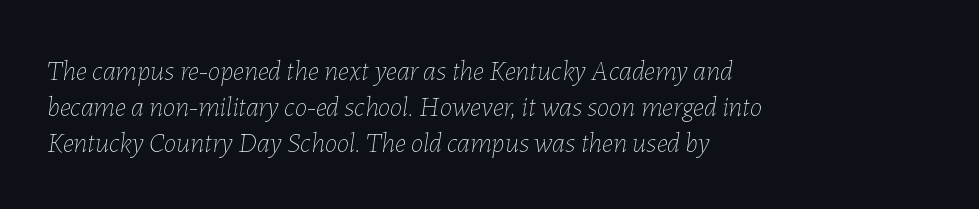
Q: Is the text bold? A: No.
Q: Is the text italic (slanted)? A: Yes, it leans right by about 7 degrees.
Q: Is the text underlined? A: No.
Q: How is the paragraph aligned? A: Left-aligned.
Q: Is the spacing between letters normal or unusually wide? A: Normal.
Q: Is the spacing between lines tight, normal or loose? A: Normal.
Q: Width (condensed, normal, or wide)? A: Normal.
Q: Stroke contrast? A: Low.
Q: x-height? A: Medium.
Q: Monospaced? A: No.
